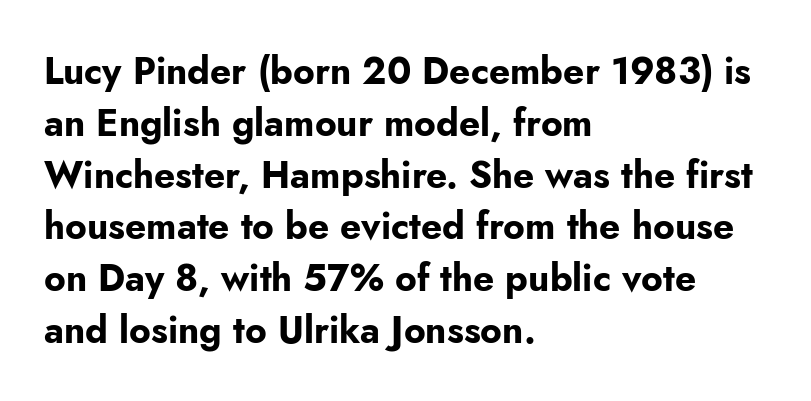
The image shows 37 px bold sans-serif type, upright; set left-aligned, normal line spacing (1.4x), normal letter spacing, not underlined; low stroke contrast and a small x-height.
